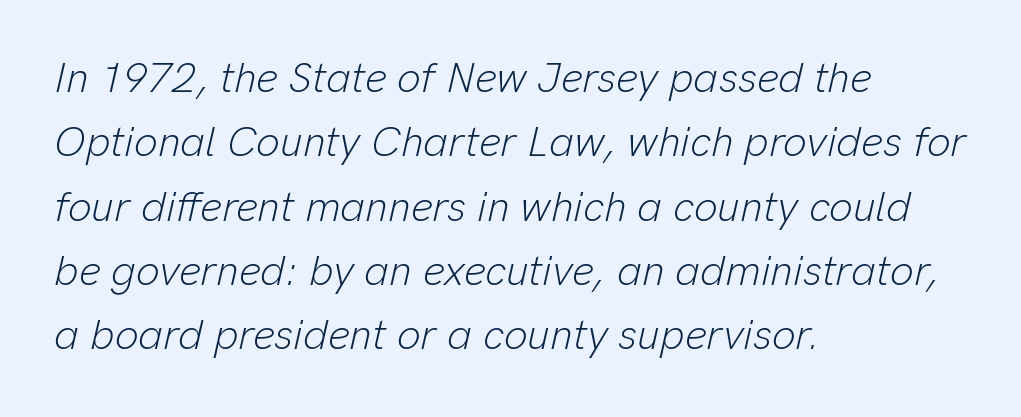
{"italic": "yes", "lean": "right", "slant_degrees": 13, "bold": "no", "weight": "light", "width": "normal", "stroke_contrast": "low", "x_height": "medium", "monospaced": "no", "underline": "no", "align": "left", "line_spacing": "normal", "line_spacing_ratio": 1.53, "letter_spacing": "normal", "letter_spacing_em": 0.0, "glyph_px": 42}
